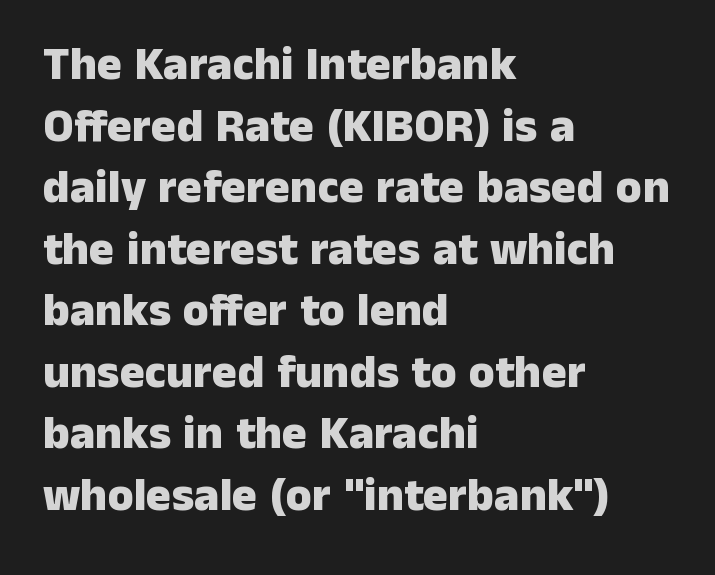
{"serif": "no", "italic": "no", "bold": "yes", "weight": "heavy", "width": "normal", "stroke_contrast": "low", "x_height": "medium", "monospaced": "no", "underline": "no", "align": "left", "line_spacing": "normal", "line_spacing_ratio": 1.31, "letter_spacing": "normal", "letter_spacing_em": 0.0, "glyph_px": 47}
